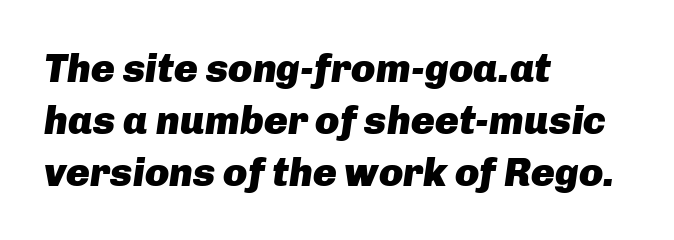
The image shows 40 px heavy type, italic (leaning right); set left-aligned, normal line spacing (1.3x), normal letter spacing, not underlined; low stroke contrast and a medium x-height.
